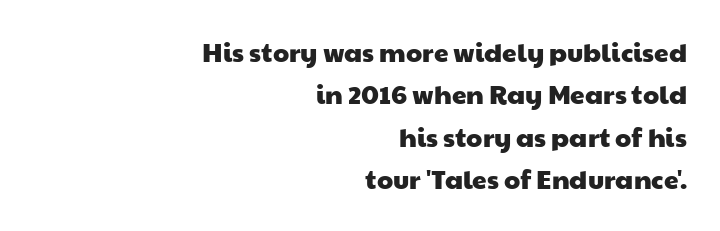
Q: Is the text underlined? A: No.
Q: How is the paragraph aligned? A: Right-aligned.
Q: Is the spacing between letters normal or unusually wide? A: Normal.
Q: Is the spacing between lines tight, normal or loose? A: Normal.
